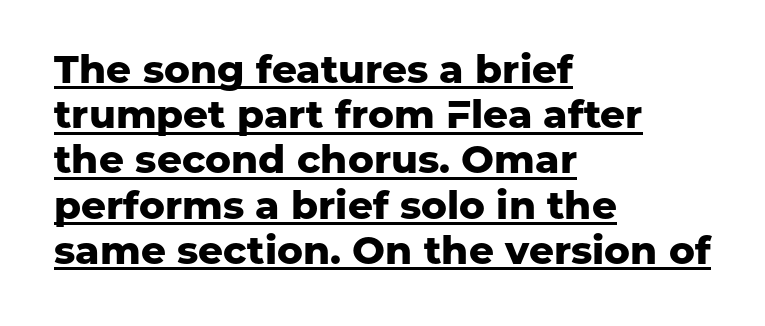
This is the regular roman posture of the typeface. Is this a fixed-width face? No — the glyphs have proportional, varying widths. The letters are bold, with thick, heavy strokes. Beneath each row of characters lies a ruled line.
